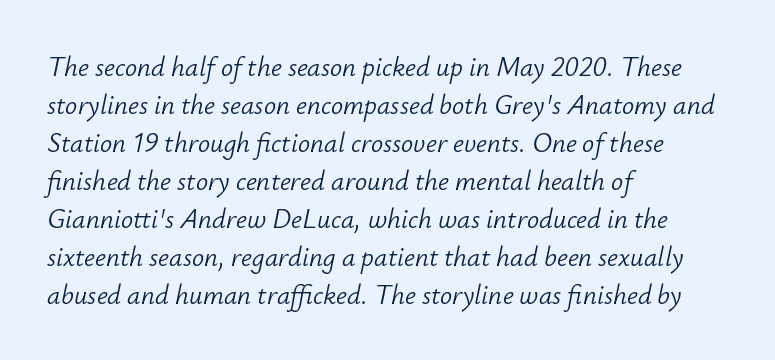
{"italic": "yes", "lean": "right", "slant_degrees": 12, "bold": "no", "underline": "no", "align": "left", "line_spacing": "normal", "line_spacing_ratio": 1.41, "letter_spacing": "normal", "letter_spacing_em": 0.0, "glyph_px": 27}
